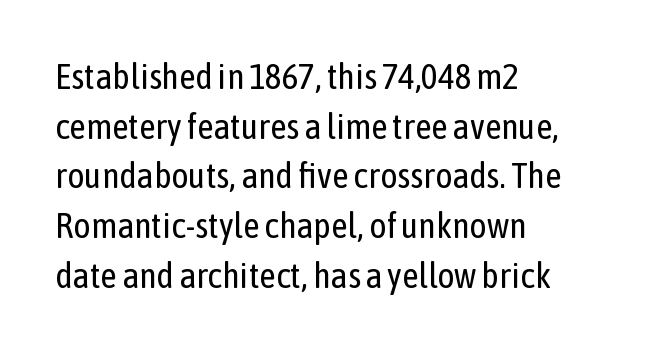
These lines are rendered in a variable-pitch font. The passage shown is not bold in any degree. The rag falls on the right side of this text block. Has an underline been added? It has not. The lettering stays uniformly vertical, giving the passage a roman look. What's the leading like? Ordinary, nothing unusual.
